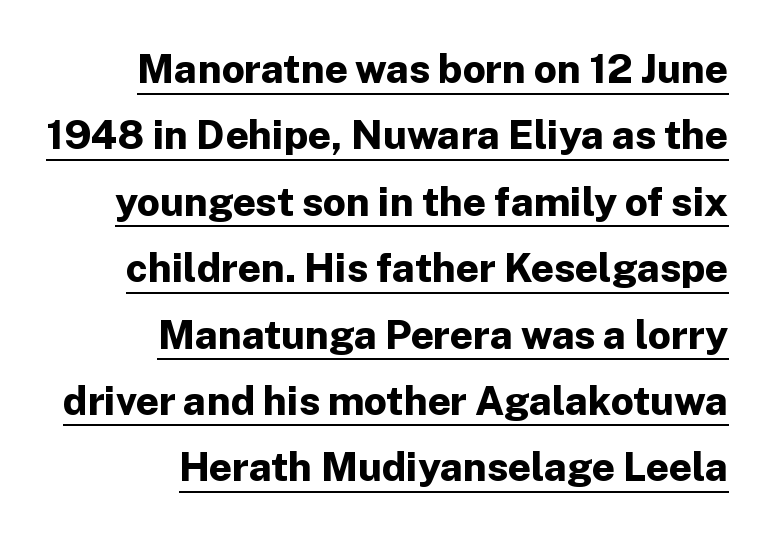
Q: Is the text bold? A: Yes.
Q: Is the text italic (slanted)? A: No, it is upright.
Q: Is the typeface a serif or a sans-serif typeface? A: Sans-serif.
Q: Is the text underlined? A: Yes.
Q: How is the paragraph aligned? A: Right-aligned.
Q: Is the spacing between letters normal or unusually wide? A: Normal.
Q: Is the spacing between lines tight, normal or loose? A: Normal.
Q: Width (condensed, normal, or wide)? A: Normal.
Q: Stroke contrast? A: Low.
Q: x-height? A: Medium.
Q: Monospaced? A: No.
